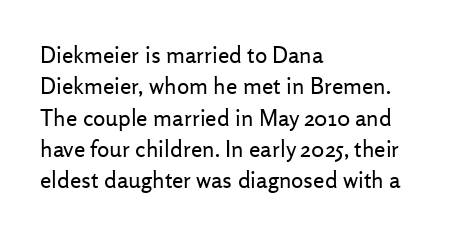
{"italic": "no", "bold": "no", "underline": "no", "align": "left", "line_spacing": "normal", "line_spacing_ratio": 1.36, "letter_spacing": "normal", "letter_spacing_em": 0.0, "glyph_px": 23}
